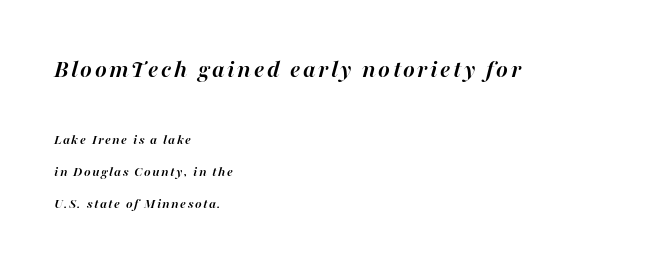
Just letters on the line, the space beneath them empty. This rendering uses left alignment, leaving the right contour irregular. Strong, thick strokes mark this as bold type. Whoever set this chose breathing room over compactness in the vertical rhythm. Rendered with sloped, italic letterforms. The passage shown begins with its larger block and ends with its smaller one.
